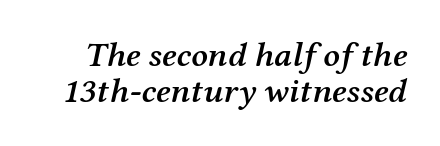
{"serif": "yes", "italic": "yes", "lean": "right", "slant_degrees": 12, "bold": "semi", "weight": "semibold", "width": "normal", "stroke_contrast": "medium", "x_height": "medium", "monospaced": "no", "underline": "no", "line_spacing": "tight", "line_spacing_ratio": 1.03, "letter_spacing": "normal", "letter_spacing_em": 0.0, "glyph_px": 35}
